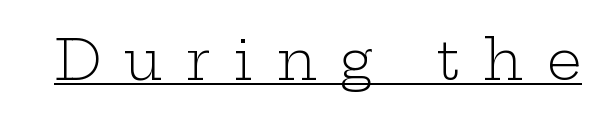
Q: Is the text bold? A: No.
Q: Is the text italic (slanted)? A: No, it is upright.
Q: Is the typeface a serif or a sans-serif typeface? A: Serif.
Q: Is the text underlined? A: Yes.
Q: Is the spacing between letters normal or unusually wide? A: Unusually wide.
Q: Width (condensed, normal, or wide)? A: Wide.
Q: Stroke contrast? A: Low.
Q: x-height? A: Medium.
Q: Monospaced? A: No.
